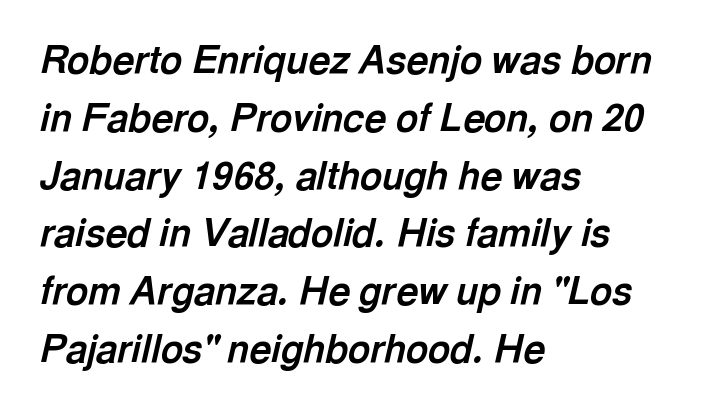
Q: Is the text bold? A: Yes.
Q: Is the text italic (slanted)? A: Yes, it leans right by about 13 degrees.
Q: Is the text underlined? A: No.
Q: How is the paragraph aligned? A: Left-aligned.
Q: Is the spacing between letters normal or unusually wide? A: Normal.
Q: Is the spacing between lines tight, normal or loose? A: Normal.
Q: Width (condensed, normal, or wide)? A: Normal.
Q: x-height? A: Medium.
Q: Monospaced? A: No.
